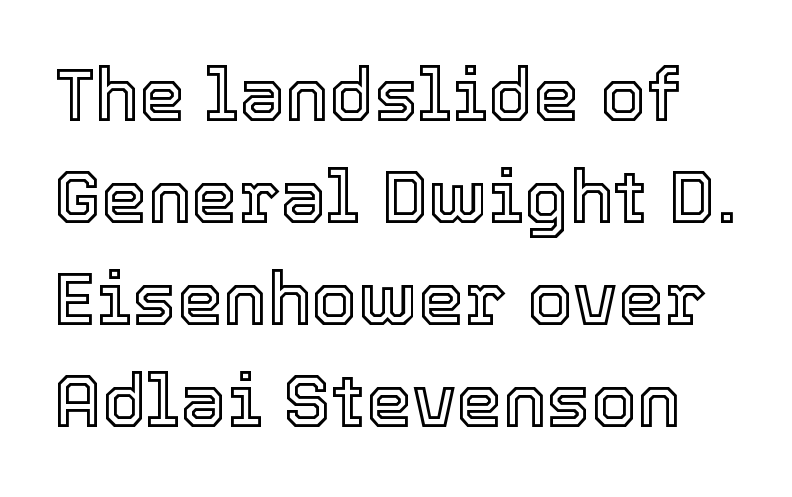
Letter spacing: default. The area under the type is left untouched. This sample has the flowing, uneven cadence of proportional lettering. Line spacing here is normal. Does the lettering tilt? It doesn't — this is upright.
